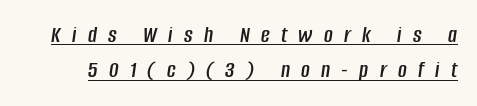
The image shows 24 px text type, italic (leaning right); set normal line spacing (1.47x), unusually wide letter spacing (+0.47 em), underlined.
